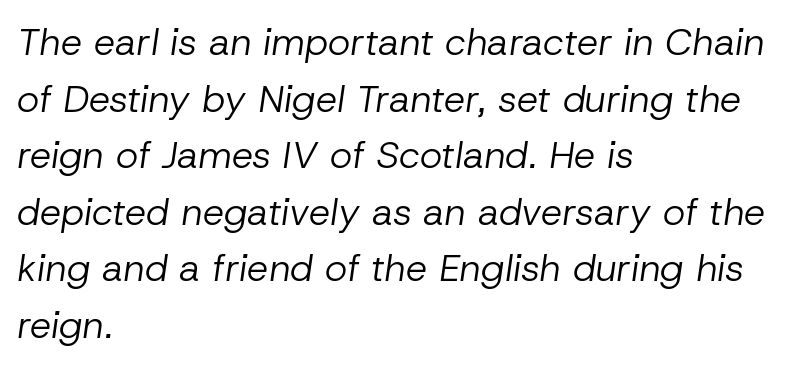
{"italic": "yes", "lean": "right", "slant_degrees": 8, "bold": "no", "weight": "regular", "width": "normal", "stroke_contrast": "low", "x_height": "medium", "monospaced": "no", "underline": "no", "align": "left", "line_spacing": "normal", "line_spacing_ratio": 1.49, "letter_spacing": "normal", "letter_spacing_em": 0.0, "glyph_px": 38}
